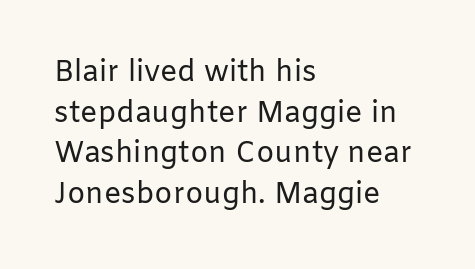
The image shows 29 px regular-weight sans-serif type, upright; set left-aligned, normal line spacing (1.4x), normal letter spacing, not underlined; low stroke contrast and a medium x-height.
